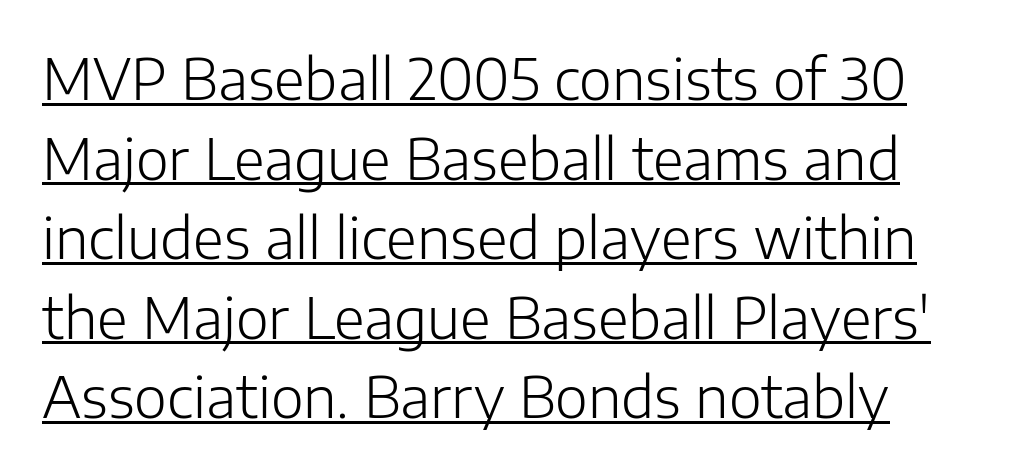
{"serif": "no", "italic": "no", "bold": "no", "weight": "light", "width": "normal", "stroke_contrast": "low", "x_height": "medium", "monospaced": "no", "underline": "yes", "line_spacing": "normal", "line_spacing_ratio": 1.42, "letter_spacing": "normal", "letter_spacing_em": 0.0, "glyph_px": 56}
